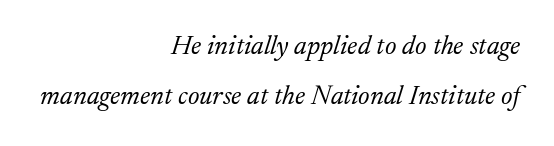
Q: Is the text bold? A: No.
Q: Is the text italic (slanted)? A: Yes, it leans right by about 17 degrees.
Q: Is the text underlined? A: No.
Q: How is the paragraph aligned? A: Right-aligned.
Q: Is the spacing between letters normal or unusually wide? A: Normal.
